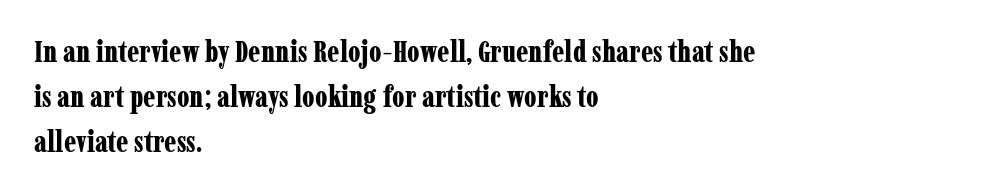
The image shows 29 px bold, condensed serif type, upright; set left-aligned, normal line spacing (1.55x), normal letter spacing, not underlined; low stroke contrast and a medium x-height.
